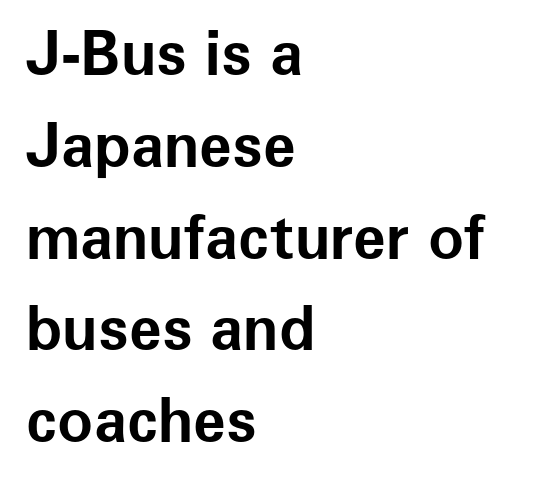
The image shows 60 px bold sans-serif type, upright; set left-aligned, normal line spacing (1.53x), normal letter spacing, not underlined; low stroke contrast and a medium x-height.
